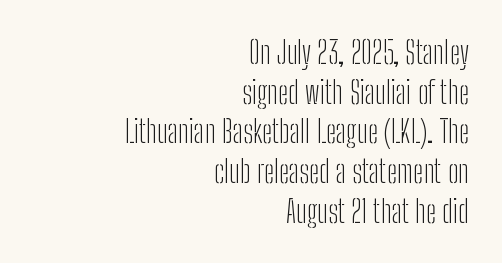
Q: Is the text bold? A: No.
Q: Is the text italic (slanted)? A: No, it is upright.
Q: Is the typeface a serif or a sans-serif typeface? A: Sans-serif.
Q: Is the text underlined? A: No.
Q: How is the paragraph aligned? A: Right-aligned.
Q: Is the spacing between letters normal or unusually wide? A: Normal.
Q: Is the spacing between lines tight, normal or loose? A: Normal.
Q: Width (condensed, normal, or wide)? A: Condensed.
Q: Stroke contrast? A: Low.
Q: x-height? A: Medium.
Q: Monospaced? A: No.
